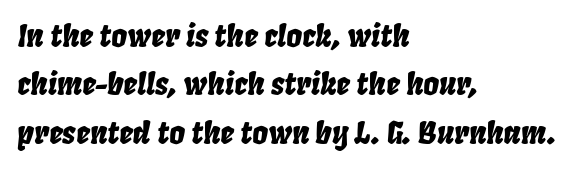
The designer left line spacing at the default. The paragraph shown leans on its left margin. Students, note that the glyphs here touch the page at normal intervals. A bare baseline throughout the passage. The letters advance in unequal steps, a hallmark of proportional type.
